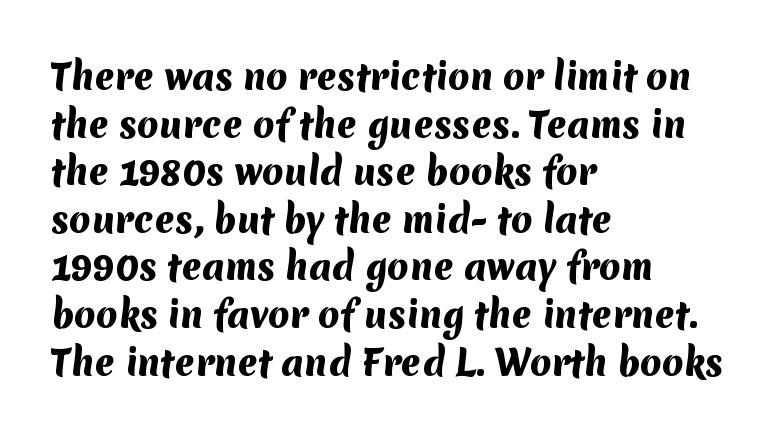
Q: Is the text bold? A: Yes.
Q: Is the typeface a serif or a sans-serif typeface? A: Sans-serif.
Q: Is the text underlined? A: No.
Q: How is the paragraph aligned? A: Left-aligned.
Q: Is the spacing between letters normal or unusually wide? A: Normal.
Q: Is the spacing between lines tight, normal or loose? A: Normal.
Q: Width (condensed, normal, or wide)? A: Normal.
Q: Stroke contrast? A: Medium.
Q: x-height? A: Medium.
Q: Monospaced? A: No.
